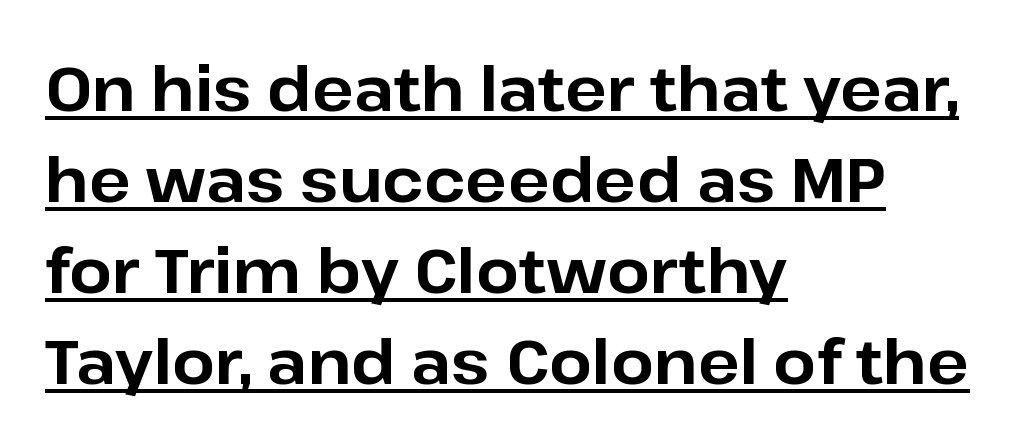
{"serif": "no", "italic": "no", "bold": "yes", "weight": "bold", "width": "normal", "stroke_contrast": "low", "x_height": "medium", "monospaced": "no", "underline": "yes", "align": "left", "line_spacing": "normal", "line_spacing_ratio": 1.49, "letter_spacing": "normal", "letter_spacing_em": 0.0, "glyph_px": 61}
